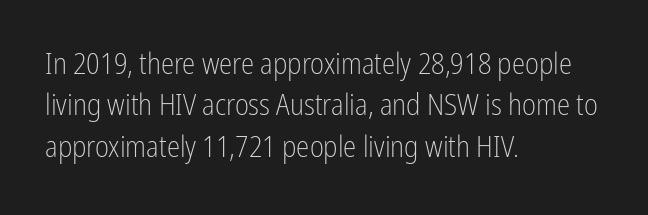
Q: Is the text bold? A: No.
Q: Is the text italic (slanted)? A: No, it is upright.
Q: Is the typeface a serif or a sans-serif typeface? A: Sans-serif.
Q: Is the text underlined? A: No.
Q: How is the paragraph aligned? A: Left-aligned.
Q: Is the spacing between letters normal or unusually wide? A: Normal.
Q: Is the spacing between lines tight, normal or loose? A: Normal.
Q: Width (condensed, normal, or wide)? A: Condensed.
Q: Stroke contrast? A: Low.
Q: x-height? A: Medium.
Q: Monospaced? A: No.
